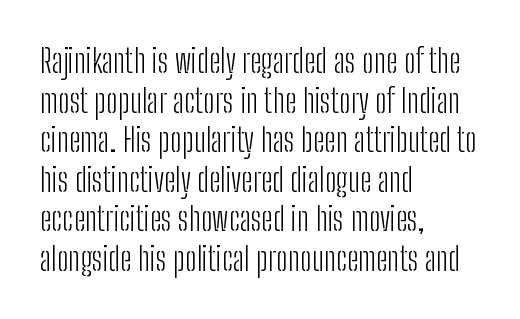
The image shows 33 px light, condensed sans-serif type, upright; set left-aligned, line spacing 1.2x, normal letter spacing, not underlined; low stroke contrast and a medium x-height.
